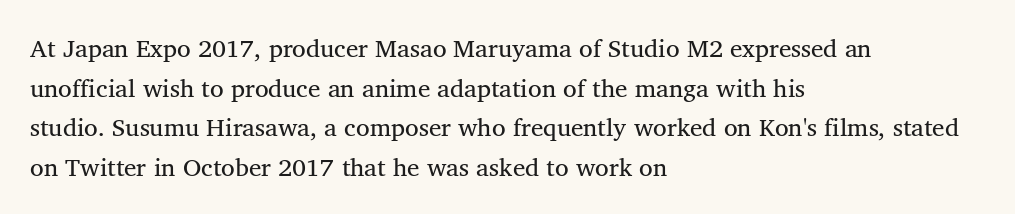
{"italic": "no", "bold": "no", "underline": "no", "align": "left", "line_spacing": "normal", "line_spacing_ratio": 1.59, "letter_spacing": "normal", "letter_spacing_em": 0.0, "glyph_px": 25}
